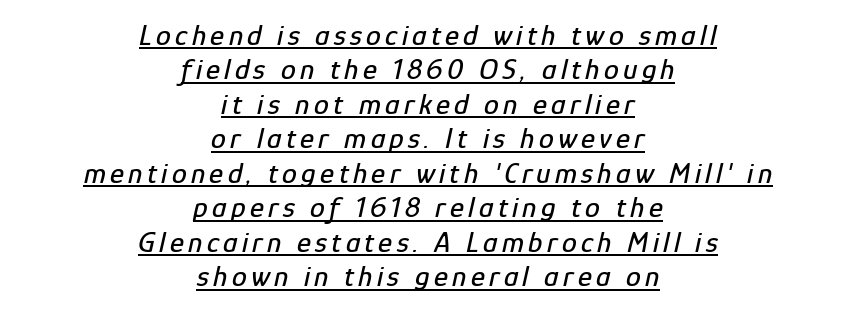
Q: Is the text italic (slanted)? A: Yes, it leans right by about 12 degrees.
Q: Is the text underlined? A: Yes.
Q: How is the paragraph aligned? A: Centered.
Q: Is the spacing between lines tight, normal or loose? A: Tight.
Q: Width (condensed, normal, or wide)? A: Condensed.
Q: Stroke contrast? A: Low.
Q: x-height? A: Medium.
Q: Monospaced? A: No.
